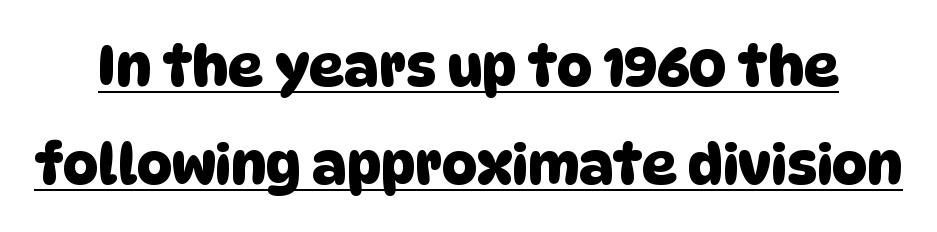
{"serif": "no", "width": "normal", "stroke_contrast": "low", "x_height": "large", "monospaced": "no", "underline": "yes", "line_spacing_ratio": 1.79, "letter_spacing": "normal", "letter_spacing_em": 0.0, "glyph_px": 55}
